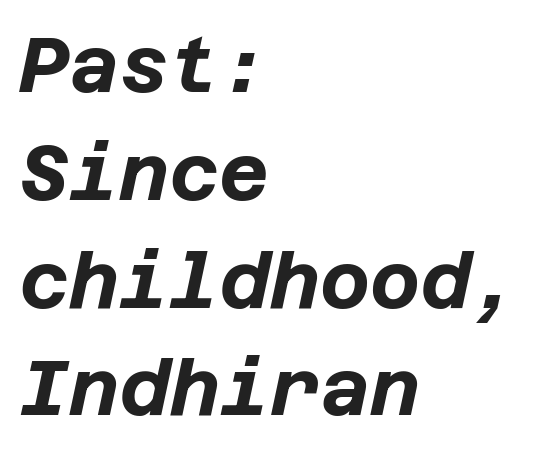
Q: Is the text bold? A: Yes.
Q: Is the text italic (slanted)? A: Yes, it leans right by about 12 degrees.
Q: Is the text underlined? A: No.
Q: How is the paragraph aligned? A: Left-aligned.
Q: Is the spacing between letters normal or unusually wide? A: Normal.
Q: Is the spacing between lines tight, normal or loose? A: Normal.
Q: Width (condensed, normal, or wide)? A: Normal.
Q: Stroke contrast? A: Low.
Q: x-height? A: Large.
